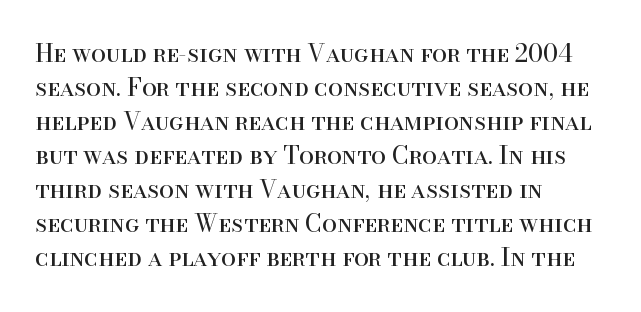
The image shows 24 px text type, upright; set left-aligned, normal line spacing (1.42x), normal letter spacing, not underlined.
